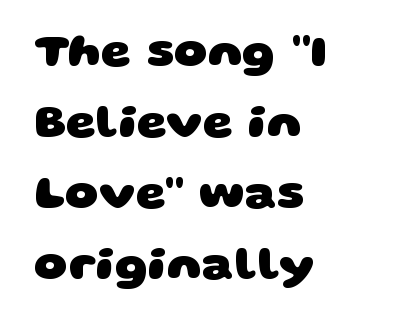
{"serif": "no", "bold": "yes", "weight": "heavy", "width": "wide", "stroke_contrast": "low", "x_height": "large", "monospaced": "no", "underline": "no", "align": "left", "line_spacing": "normal", "line_spacing_ratio": 1.51, "letter_spacing": "normal", "letter_spacing_em": 0.0, "glyph_px": 47}
